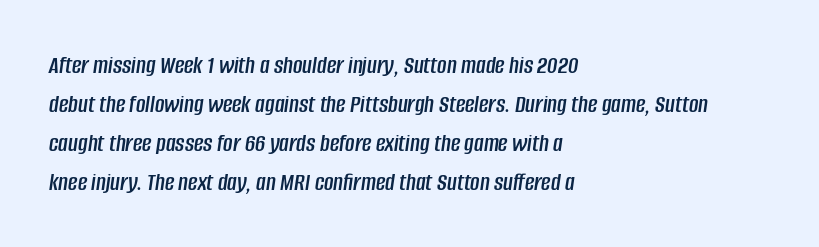
{"italic": "yes", "lean": "right", "slant_degrees": 8, "underline": "no", "align": "left", "line_spacing": "normal", "line_spacing_ratio": 1.5, "letter_spacing": "normal", "letter_spacing_em": 0.0, "glyph_px": 26}
